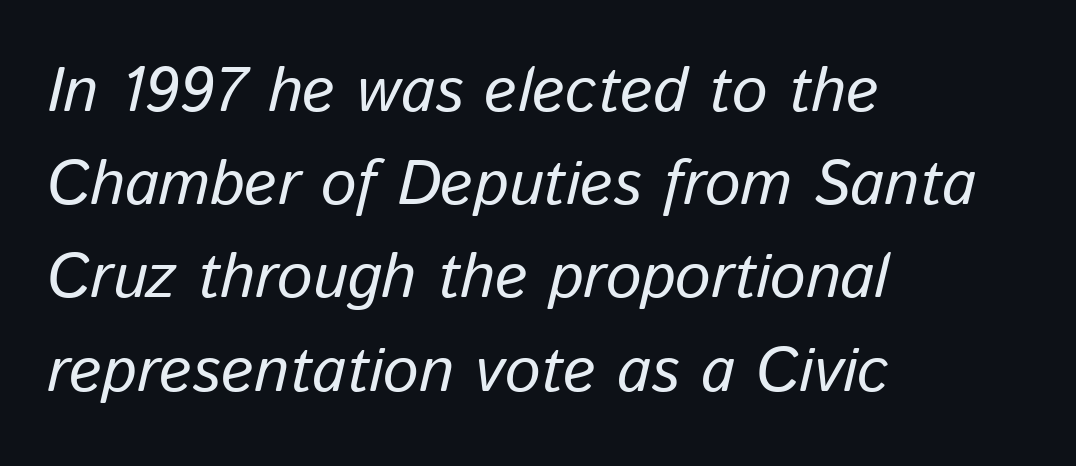
The image shows 63 px regular-weight type, italic (leaning right); set left-aligned, normal line spacing (1.48x), normal letter spacing, not underlined; low stroke contrast and a medium x-height.
